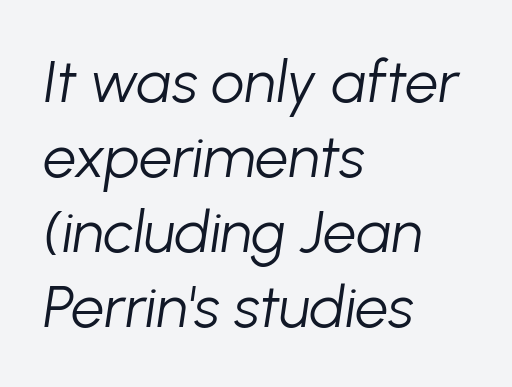
Q: Is the text bold? A: No.
Q: Is the text italic (slanted)? A: Yes, it leans right by about 8 degrees.
Q: Is the text underlined? A: No.
Q: How is the paragraph aligned? A: Left-aligned.
Q: Is the spacing between letters normal or unusually wide? A: Normal.
Q: Is the spacing between lines tight, normal or loose? A: Normal.
Q: Width (condensed, normal, or wide)? A: Normal.
Q: Stroke contrast? A: Low.
Q: x-height? A: Medium.
Q: Monospaced? A: No.
